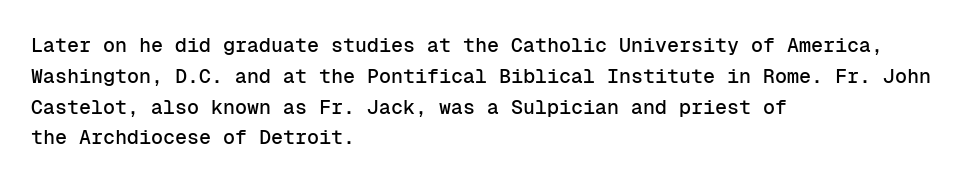
{"italic": "no", "underline": "no", "align": "left", "line_spacing": "normal", "line_spacing_ratio": 1.54, "letter_spacing": "normal", "letter_spacing_em": 0.0, "glyph_px": 20}
